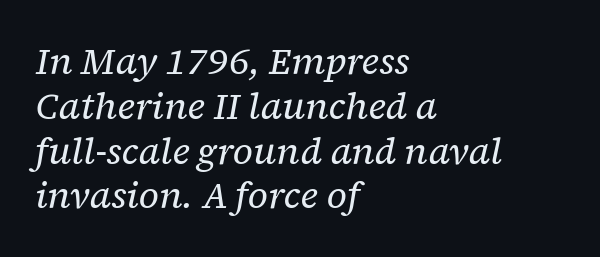
{"serif": "yes", "italic": "yes", "lean": "right", "slant_degrees": 12, "bold": "no", "weight": "regular", "width": "normal", "stroke_contrast": "low", "x_height": "medium", "monospaced": "no", "underline": "no", "align": "left", "line_spacing_ratio": 1.21, "letter_spacing": "normal", "letter_spacing_em": 0.0, "glyph_px": 37}
